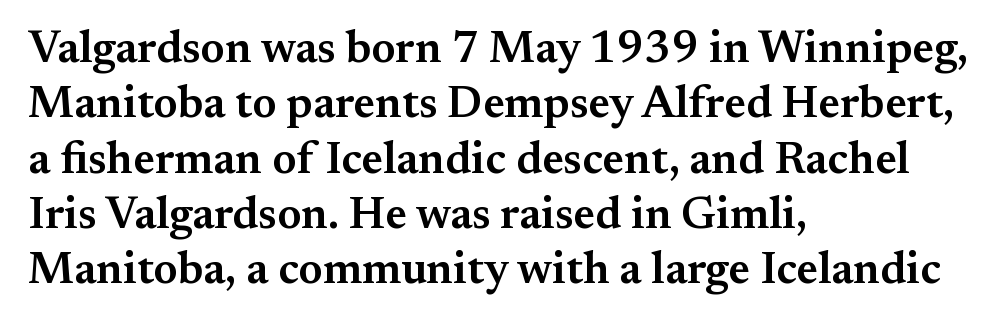
Q: Is the text bold? A: Semi-bold.
Q: Is the text italic (slanted)? A: No, it is upright.
Q: Is the typeface a serif or a sans-serif typeface? A: Serif.
Q: Is the text underlined? A: No.
Q: How is the paragraph aligned? A: Left-aligned.
Q: Is the spacing between letters normal or unusually wide? A: Normal.
Q: Width (condensed, normal, or wide)? A: Normal.
Q: Stroke contrast? A: Medium.
Q: x-height? A: Small.
Q: Monospaced? A: No.
